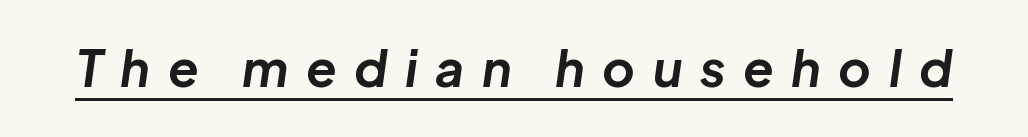
{"italic": "yes", "lean": "right", "slant_degrees": 8, "bold": "yes", "weight": "bold", "width": "normal", "stroke_contrast": "low", "x_height": "medium", "monospaced": "no", "underline": "yes", "letter_spacing": "wide", "letter_spacing_em": 0.35, "glyph_px": 50}
